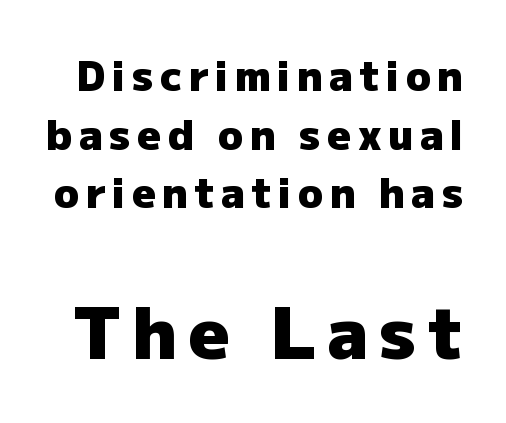
Q: Is the text bold? A: Yes.
Q: Is the text italic (slanted)? A: No, it is upright.
Q: Is the typeface a serif or a sans-serif typeface? A: Sans-serif.
Q: Is the text underlined? A: No.
Q: Is the spacing between lines tight, normal or loose? A: Normal.
Q: Which block of text is set in a larger size, the first (top) or the second (bottom)? A: The second (bottom) one.
Q: Width (condensed, normal, or wide)? A: Normal.
Q: Stroke contrast? A: Low.
Q: x-height? A: Medium.
Q: Monospaced? A: No.
